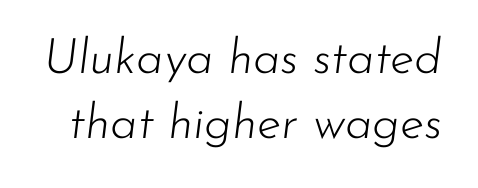
The image shows 49 px light type, italic (leaning right); set normal line spacing (1.33x), normal letter spacing, not underlined; low stroke contrast and a small x-height.
